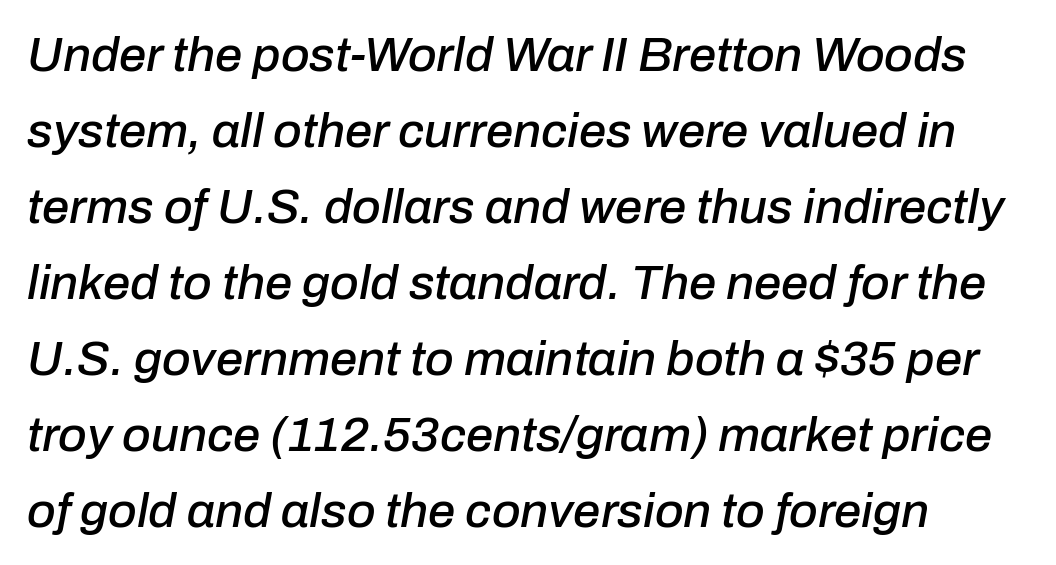
Q: Is the text italic (slanted)? A: Yes, it leans right by about 10 degrees.
Q: Is the text underlined? A: No.
Q: Is the spacing between letters normal or unusually wide? A: Normal.
Q: Is the spacing between lines tight, normal or loose? A: Normal.
Q: Width (condensed, normal, or wide)? A: Normal.
Q: Stroke contrast? A: Low.
Q: x-height? A: Medium.
Q: Monospaced? A: No.
